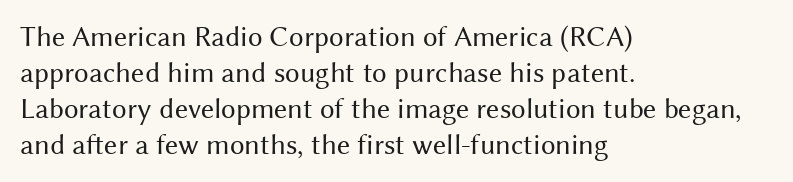
Letterform terminals end flat and unadorned throughout the passage. Honestly, there is no underline to notice here at all. Is there any slant? The stems are plumb. Horizontal alignment here is leftward, the default for most running prose. Glyph-to-glyph distance matches everyday printed text.
